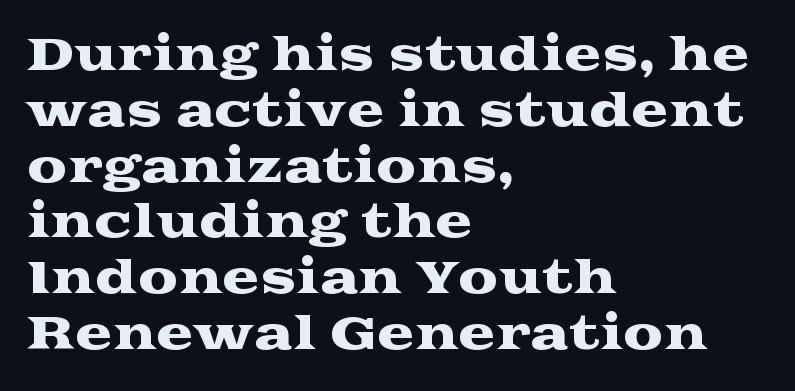
Q: Is the text italic (slanted)? A: No, it is upright.
Q: Is the typeface a serif or a sans-serif typeface? A: Serif.
Q: Is the text underlined? A: No.
Q: How is the paragraph aligned? A: Left-aligned.
Q: Is the spacing between letters normal or unusually wide? A: Normal.
Q: Width (condensed, normal, or wide)? A: Wide.
Q: Stroke contrast? A: Medium.
Q: x-height? A: Medium.
Q: Monospaced? A: No.
